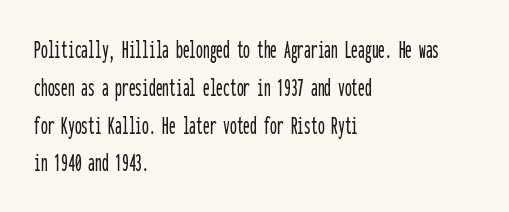
The image shows 27 px text type, upright; set left-aligned, normal line spacing (1.4x), normal letter spacing, not underlined.
